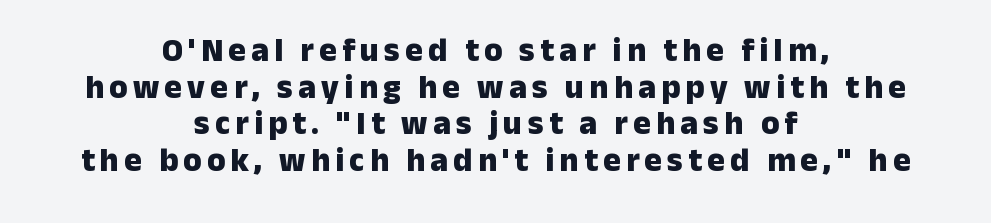
The image shows 33 px heavy sans-serif type, upright; set centered, tight line spacing (1.11x), not underlined; low stroke contrast and a medium x-height.
